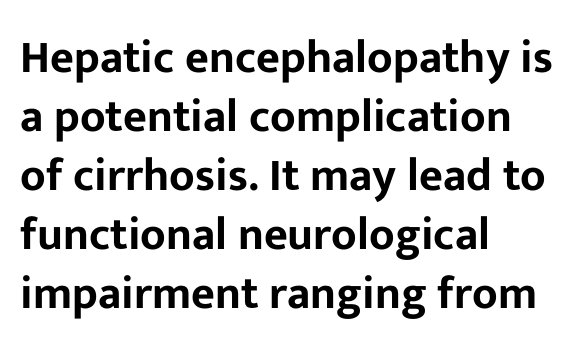
{"serif": "no", "italic": "no", "width": "normal", "stroke_contrast": "low", "x_height": "medium", "monospaced": "no", "underline": "no", "align": "left", "line_spacing": "normal", "line_spacing_ratio": 1.28, "letter_spacing": "normal", "letter_spacing_em": 0.0, "glyph_px": 46}
